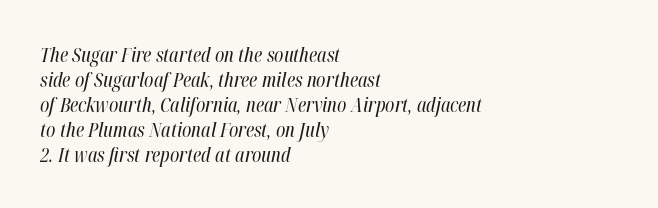
{"italic": "yes", "lean": "right", "slant_degrees": 12, "bold": "no", "underline": "no", "align": "left", "line_spacing": "normal", "line_spacing_ratio": 1.25, "letter_spacing": "normal", "letter_spacing_em": 0.0, "glyph_px": 20}
